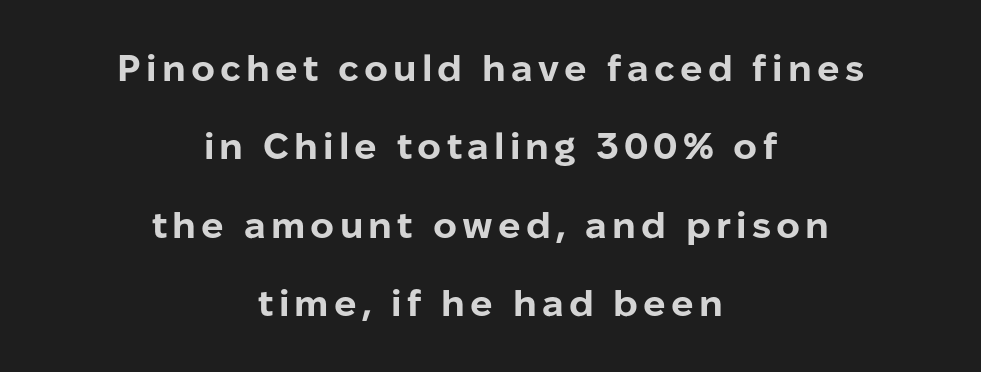
Q: Is the text bold? A: Yes.
Q: Is the text italic (slanted)? A: No, it is upright.
Q: Is the typeface a serif or a sans-serif typeface? A: Sans-serif.
Q: Is the text underlined? A: No.
Q: How is the paragraph aligned? A: Centered.
Q: Is the spacing between lines tight, normal or loose? A: Loose.
Q: Width (condensed, normal, or wide)? A: Normal.
Q: Stroke contrast? A: Low.
Q: x-height? A: Medium.
Q: Monospaced? A: No.
